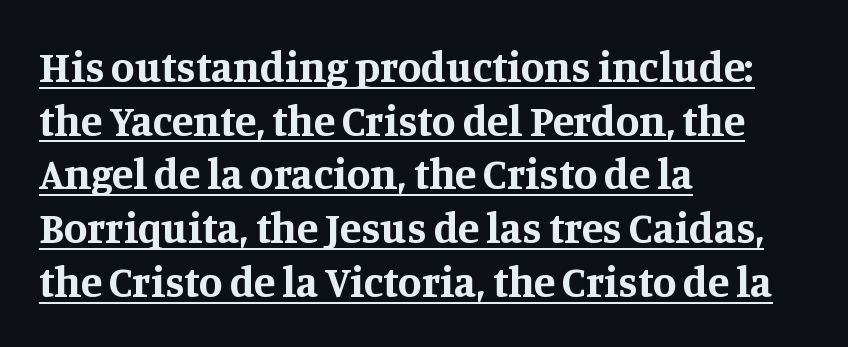
Q: Is the text bold? A: Yes.
Q: Is the text italic (slanted)? A: No, it is upright.
Q: Is the typeface a serif or a sans-serif typeface? A: Serif.
Q: Is the text underlined? A: Yes.
Q: How is the paragraph aligned? A: Left-aligned.
Q: Is the spacing between letters normal or unusually wide? A: Normal.
Q: Is the spacing between lines tight, normal or loose? A: Normal.
Q: Width (condensed, normal, or wide)? A: Normal.
Q: Stroke contrast? A: Medium.
Q: x-height? A: Large.
Q: Monospaced? A: No.
